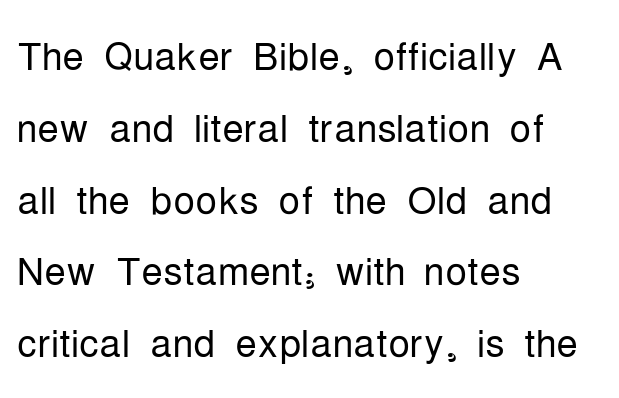
Q: Is the text bold? A: No.
Q: Is the text italic (slanted)? A: No, it is upright.
Q: Is the typeface a serif or a sans-serif typeface? A: Sans-serif.
Q: Is the text underlined? A: No.
Q: How is the paragraph aligned? A: Left-aligned.
Q: Is the spacing between letters normal or unusually wide? A: Normal.
Q: Is the spacing between lines tight, normal or loose? A: Normal.
Q: Width (condensed, normal, or wide)? A: Condensed.
Q: Stroke contrast? A: Low.
Q: x-height? A: Medium.
Q: Monospaced? A: No.
